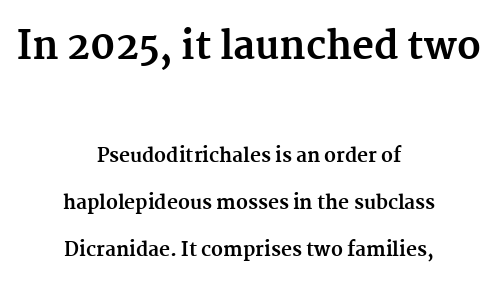
{"serif": "yes", "italic": "no", "bold": "yes", "weight": "bold", "width": "normal", "stroke_contrast": "medium", "x_height": "medium", "monospaced": "no", "underline": "no", "align": "center", "line_spacing": "loose", "line_spacing_ratio": 2.47, "letter_spacing": "normal", "letter_spacing_em": 0.0, "larger_block": "first", "size_ratio": 2.0, "glyph_px": 38}
